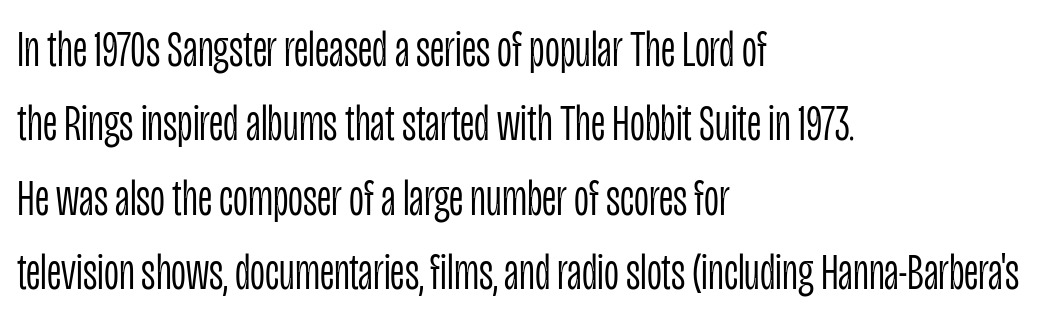
The image shows 52 px light, condensed sans-serif type, upright; set left-aligned, normal line spacing (1.43x), normal letter spacing, not underlined; low stroke contrast and a large x-height.
